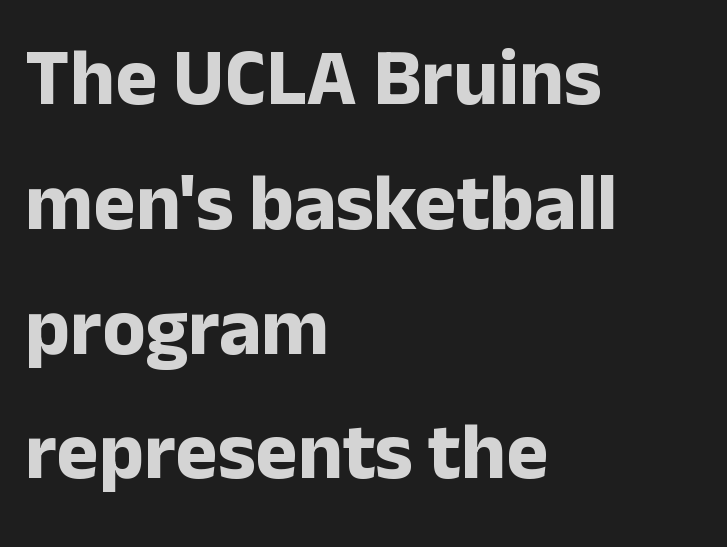
{"serif": "no", "italic": "no", "bold": "yes", "weight": "bold", "width": "normal", "stroke_contrast": "low", "x_height": "medium", "monospaced": "no", "underline": "no", "align": "left", "line_spacing": "normal", "line_spacing_ratio": 1.56, "letter_spacing": "normal", "letter_spacing_em": 0.0, "glyph_px": 80}
